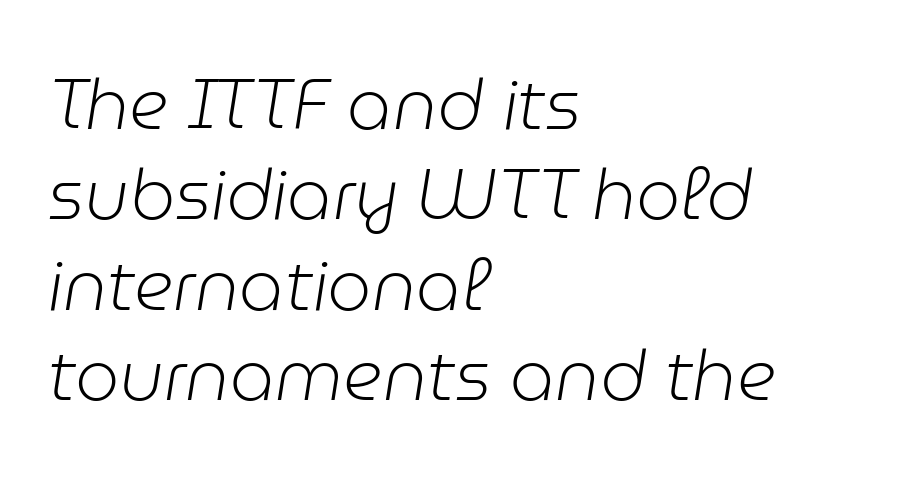
The image shows 70 px light type, italic (leaning right); set left-aligned, normal line spacing (1.29x), normal letter spacing, not underlined; low stroke contrast and a medium x-height.
